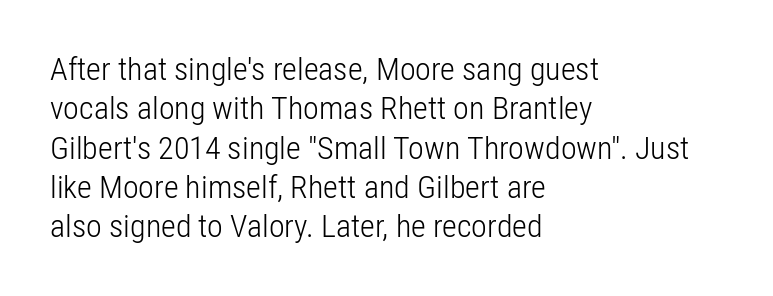
{"serif": "no", "italic": "no", "bold": "no", "weight": "light", "width": "condensed", "stroke_contrast": "low", "x_height": "medium", "monospaced": "no", "underline": "no", "align": "left", "line_spacing_ratio": 1.23, "letter_spacing": "normal", "letter_spacing_em": 0.0, "glyph_px": 32}
